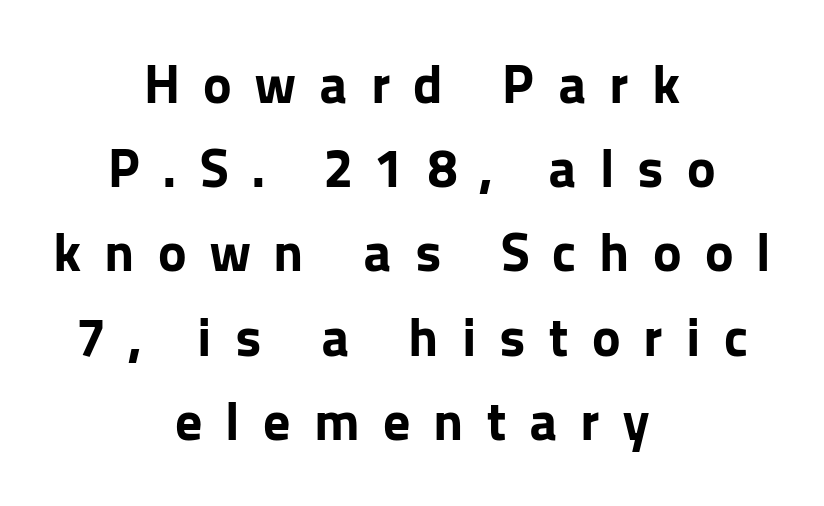
{"serif": "no", "italic": "no", "bold": "yes", "weight": "bold", "width": "normal", "stroke_contrast": "low", "x_height": "medium", "monospaced": "no", "underline": "no", "align": "center", "line_spacing": "normal", "line_spacing_ratio": 1.56, "letter_spacing": "wide", "letter_spacing_em": 0.43, "glyph_px": 54}
